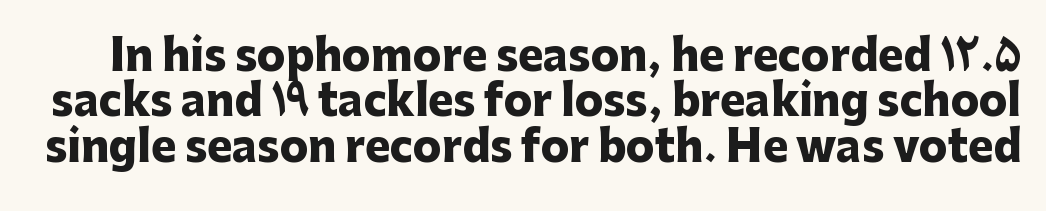
{"serif": "no", "italic": "no", "bold": "yes", "weight": "heavy", "width": "normal", "stroke_contrast": "low", "x_height": "medium", "monospaced": "no", "underline": "no", "line_spacing": "tight", "line_spacing_ratio": 1.08, "letter_spacing": "normal", "letter_spacing_em": 0.0, "glyph_px": 42}
